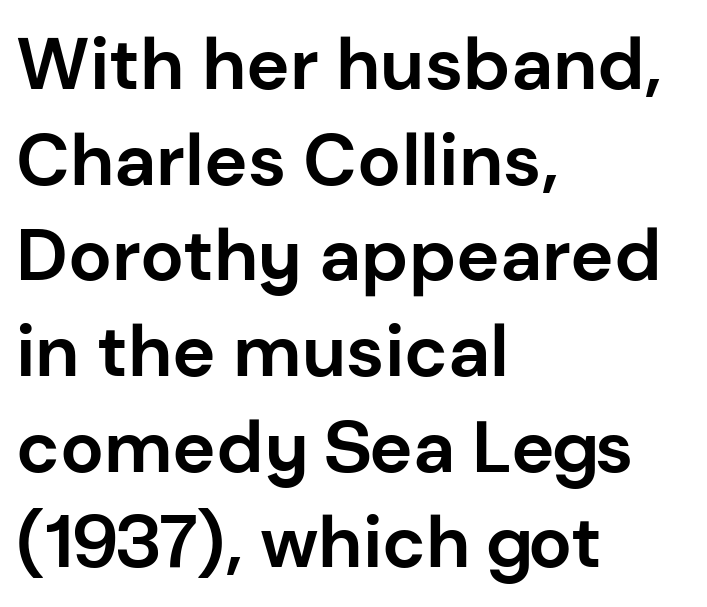
{"serif": "no", "italic": "no", "bold": "yes", "weight": "bold", "width": "normal", "stroke_contrast": "low", "x_height": "medium", "monospaced": "no", "underline": "no", "align": "left", "line_spacing": "normal", "line_spacing_ratio": 1.31, "letter_spacing": "normal", "letter_spacing_em": 0.0, "glyph_px": 73}
